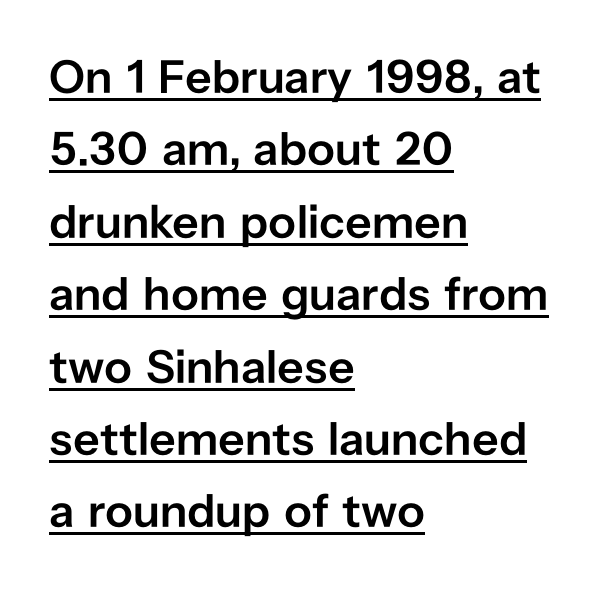
The image shows 47 px semibold sans-serif type, upright; set left-aligned, normal line spacing (1.54x), normal letter spacing, underlined; low stroke contrast and a medium x-height.
